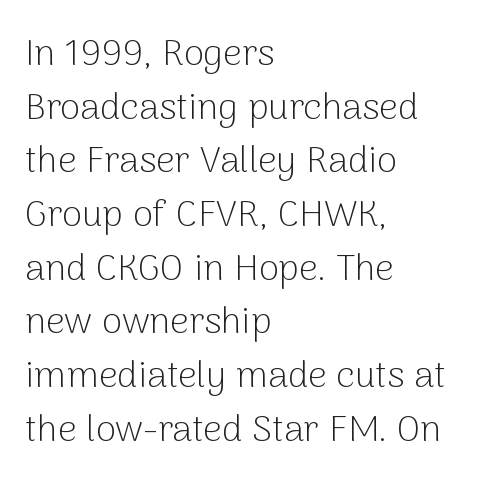
{"serif": "no", "italic": "no", "bold": "no", "weight": "light", "width": "normal", "stroke_contrast": "low", "x_height": "medium", "monospaced": "no", "underline": "no", "align": "left", "line_spacing": "normal", "line_spacing_ratio": 1.45, "letter_spacing": "normal", "letter_spacing_em": 0.0, "glyph_px": 37}
